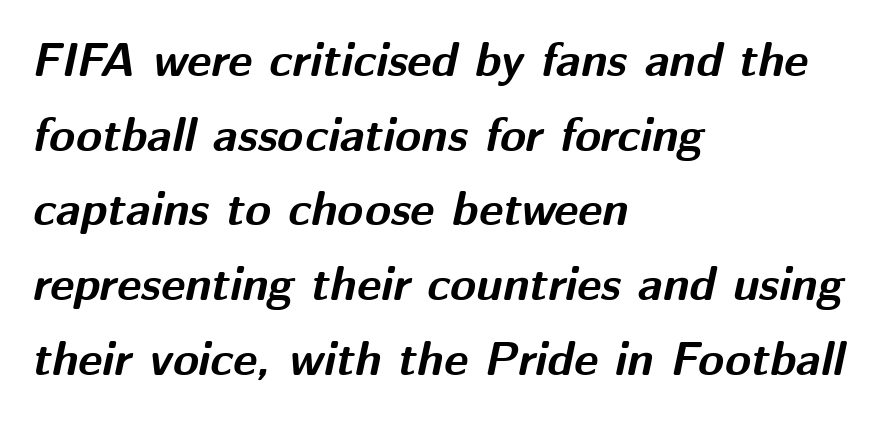
Every row of glyphs begins at an identical x-position on the left. Each word holds together tightly as a unit, with standard inter-letter gaps. Leading matches the norm, producing a regular column. The face used here is proportionally spaced, like ordinary book or web type.
